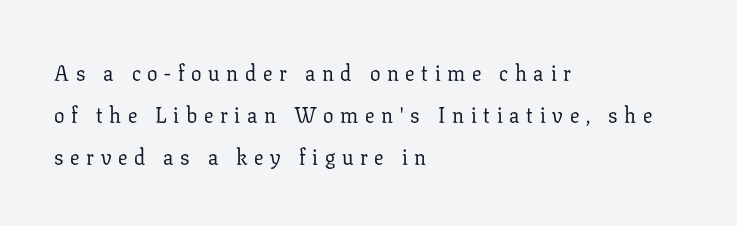
Q: Is the text bold? A: No.
Q: Is the text italic (slanted)? A: No, it is upright.
Q: Is the text underlined? A: No.
Q: How is the paragraph aligned? A: Left-aligned.
Q: Is the spacing between letters normal or unusually wide? A: Unusually wide.
Q: Is the spacing between lines tight, normal or loose? A: Loose.
